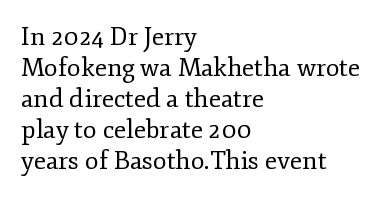
{"italic": "no", "bold": "no", "underline": "no", "align": "left", "line_spacing_ratio": 1.24, "letter_spacing": "normal", "letter_spacing_em": 0.0, "glyph_px": 25}
